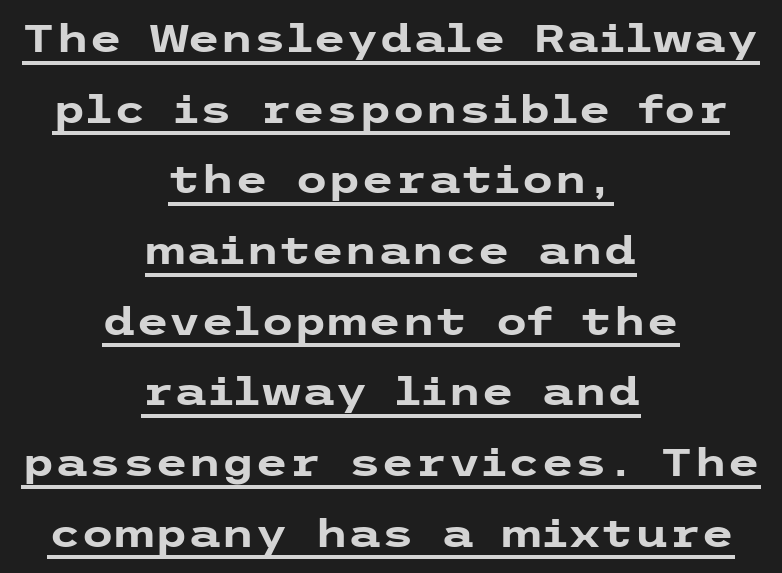
The image shows 38 px heavy, wide sans-serif type, upright; set centered, line spacing 1.86x, normal letter spacing, underlined; low stroke contrast and a medium x-height.
